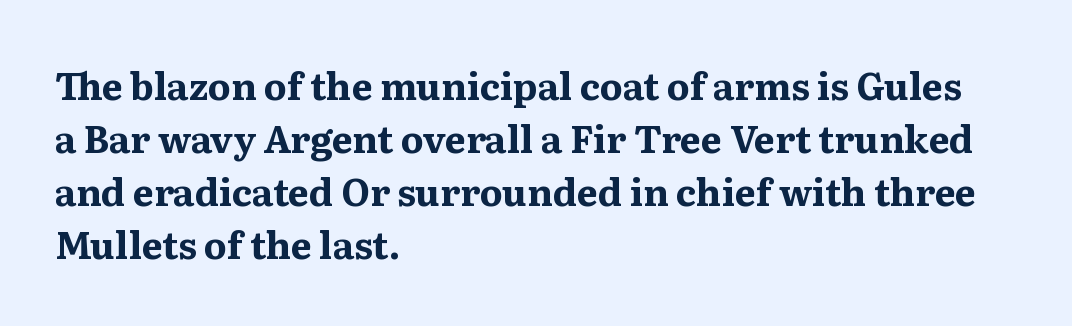
Q: Is the text bold? A: Yes.
Q: Is the text italic (slanted)? A: No, it is upright.
Q: Is the typeface a serif or a sans-serif typeface? A: Serif.
Q: Is the text underlined? A: No.
Q: How is the paragraph aligned? A: Left-aligned.
Q: Is the spacing between letters normal or unusually wide? A: Normal.
Q: Is the spacing between lines tight, normal or loose? A: Normal.
Q: Width (condensed, normal, or wide)? A: Normal.
Q: Stroke contrast? A: Medium.
Q: x-height? A: Medium.
Q: Monospaced? A: No.
